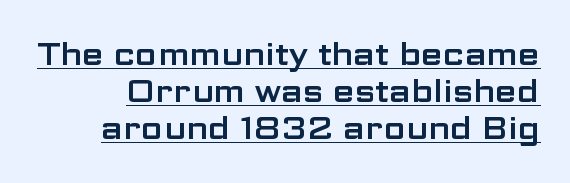
Varying glyph widths throughout — classic text-font behaviour. Descenders here cross a horizontal rule under the line. Font category for this specimen: sans-serif. The horizontal fit of the characters is conventional and even.
